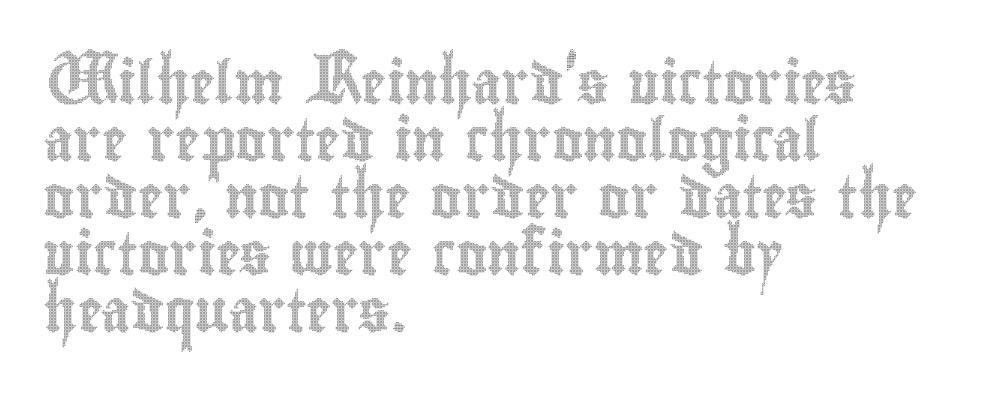
Just letters on the line, the space beneath them empty. Honestly, the row spacing looks completely unremarkable. The face used here is proportionally spaced, like ordinary book or web type. Where is the straight margin? On the left. The letters sit at their default tracking, neither squeezed nor spread. The typography opts for an upright posture over an oblique one.
